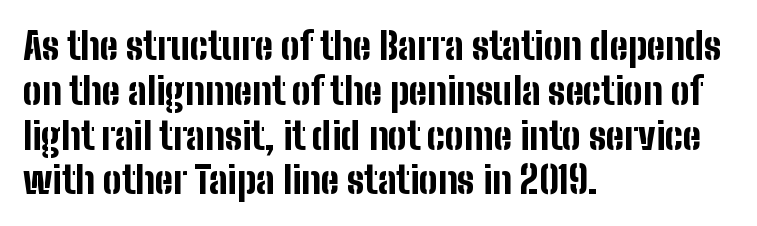
The image shows 37 px bold, condensed sans-serif type, upright; set left-aligned, line spacing 1.21x, normal letter spacing, not underlined; low stroke contrast and a medium x-height.
